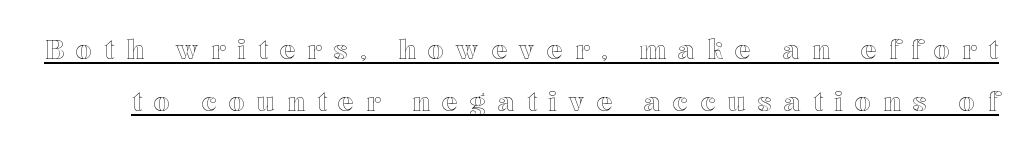
Q: Is the text italic (slanted)? A: No, it is upright.
Q: Is the text underlined? A: Yes.
Q: Is the spacing between letters normal or unusually wide? A: Unusually wide.
Q: Is the spacing between lines tight, normal or loose? A: Loose.
